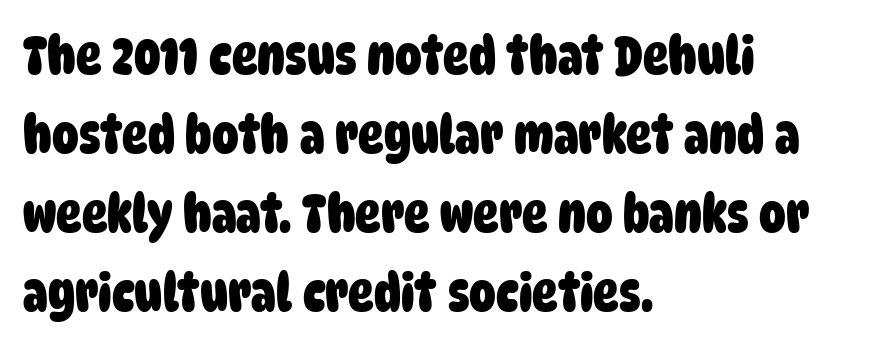
The image shows 53 px heavy, condensed sans-serif type; set left-aligned, normal line spacing (1.49x), normal letter spacing, not underlined; low stroke contrast and a large x-height.
